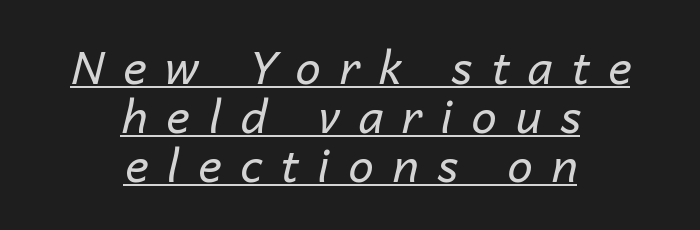
{"italic": "yes", "lean": "right", "slant_degrees": 14, "bold": "no", "weight": "regular", "width": "normal", "stroke_contrast": "low", "x_height": "medium", "monospaced": "no", "underline": "yes", "align": "center", "line_spacing": "tight", "line_spacing_ratio": 1.09, "letter_spacing": "wide", "letter_spacing_em": 0.42, "glyph_px": 45}
